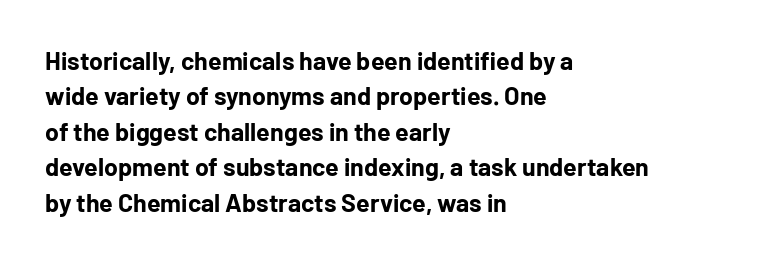
Q: Is the text bold? A: Yes.
Q: Is the text italic (slanted)? A: No, it is upright.
Q: Is the text underlined? A: No.
Q: How is the paragraph aligned? A: Left-aligned.
Q: Is the spacing between letters normal or unusually wide? A: Normal.
Q: Is the spacing between lines tight, normal or loose? A: Normal.
